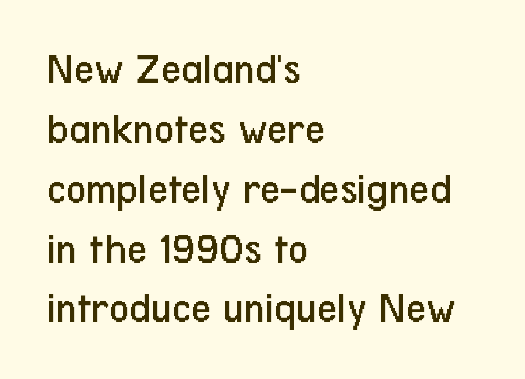
The image shows 44 px regular-weight, condensed sans-serif type, upright; set left-aligned, normal line spacing (1.36x), normal letter spacing, not underlined; low stroke contrast and a medium x-height.
